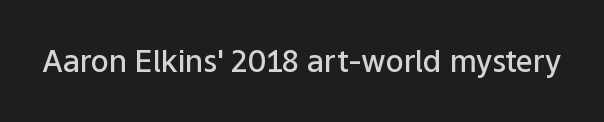
Strokes here are thickened, but only to semibold level. The words here are not underlined. The letters sit at their default tracking, neither squeezed nor spread. Note the varied advance widths — an 'i' is clearly narrower than an 'm'.
